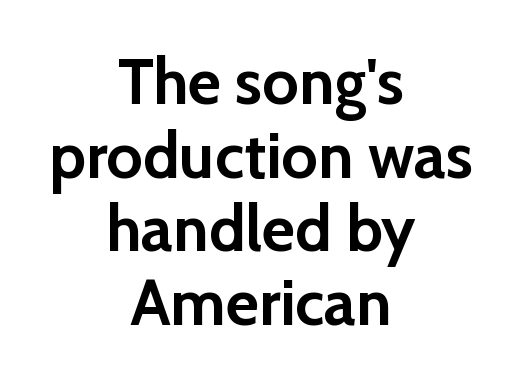
Q: Is the text bold? A: Yes.
Q: Is the text italic (slanted)? A: No, it is upright.
Q: Is the typeface a serif or a sans-serif typeface? A: Sans-serif.
Q: Is the text underlined? A: No.
Q: How is the paragraph aligned? A: Centered.
Q: Is the spacing between letters normal or unusually wide? A: Normal.
Q: Is the spacing between lines tight, normal or loose? A: Tight.
Q: Width (condensed, normal, or wide)? A: Normal.
Q: Stroke contrast? A: Low.
Q: x-height? A: Medium.
Q: Monospaced? A: No.
